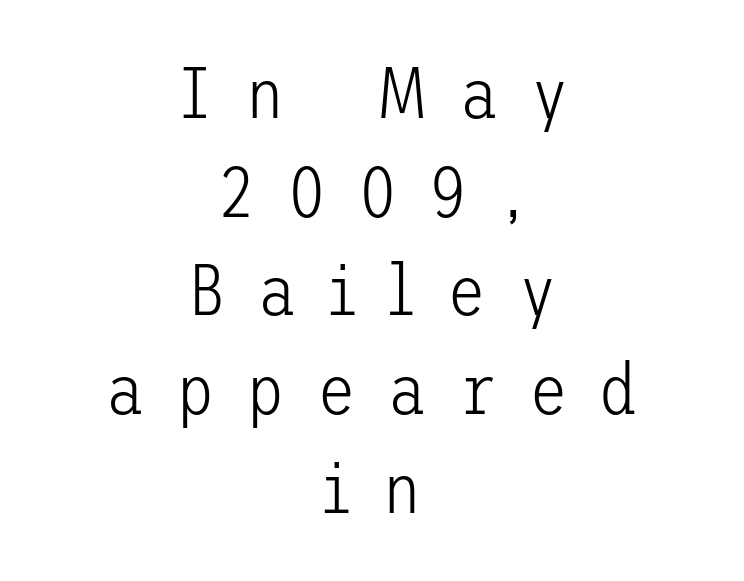
Vertically, the passage feels balanced, rows spaced as you'd expect. Caption: face not bold, strokes unweighted. Notice how the passage keeps no hard edge, just a central spine. Any mark beneath the type? The region is blank. Style check: upright.
